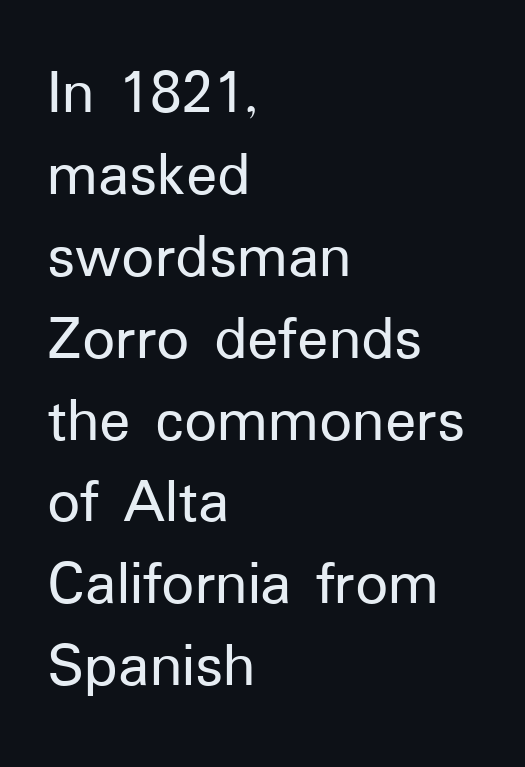
{"serif": "no", "italic": "no", "width": "normal", "stroke_contrast": "low", "x_height": "medium", "monospaced": "no", "underline": "no", "align": "left", "line_spacing": "normal", "line_spacing_ratio": 1.26, "letter_spacing": "normal", "letter_spacing_em": 0.0, "glyph_px": 65}
